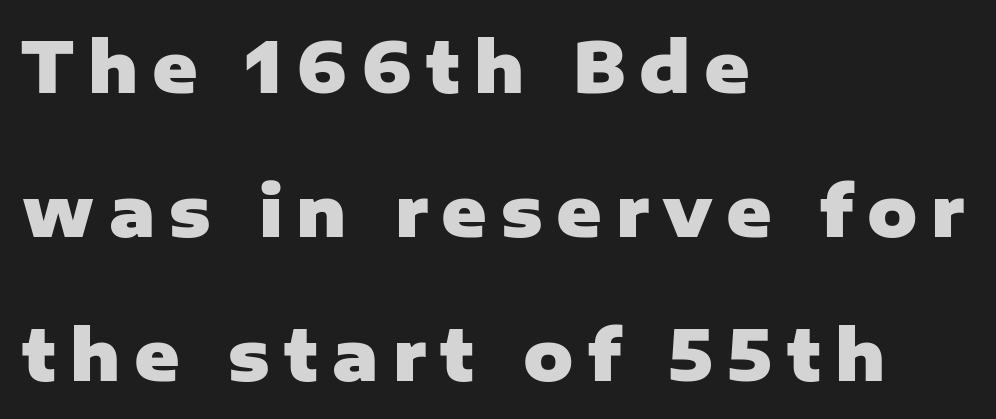
The image shows 69 px heavy sans-serif type, upright; set left-aligned, loose line spacing (2.09x), unusually wide letter spacing (+0.2 em), not underlined; low stroke contrast and a medium x-height.
